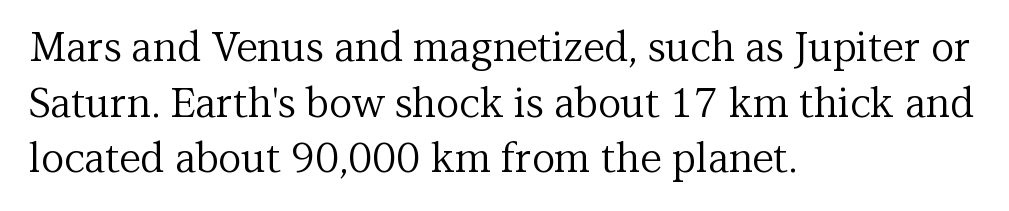
The area under the type is left untouched. Honestly, the row spacing looks completely unremarkable. This is roman type, the default non-slanted kind. The type family on display is of the serif kind. Leftover space on each line is placed entirely after the last word.
